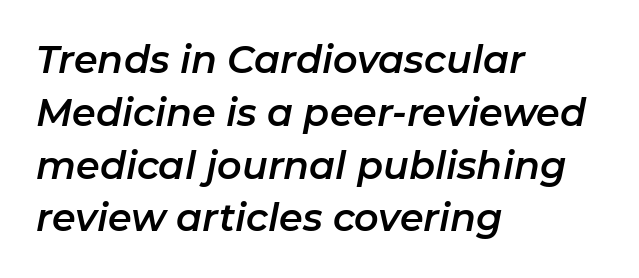
{"italic": "yes", "lean": "right", "slant_degrees": 11, "width": "normal", "stroke_contrast": "low", "x_height": "medium", "monospaced": "no", "underline": "no", "align": "left", "line_spacing": "normal", "line_spacing_ratio": 1.39, "letter_spacing": "normal", "letter_spacing_em": 0.0, "glyph_px": 38}
